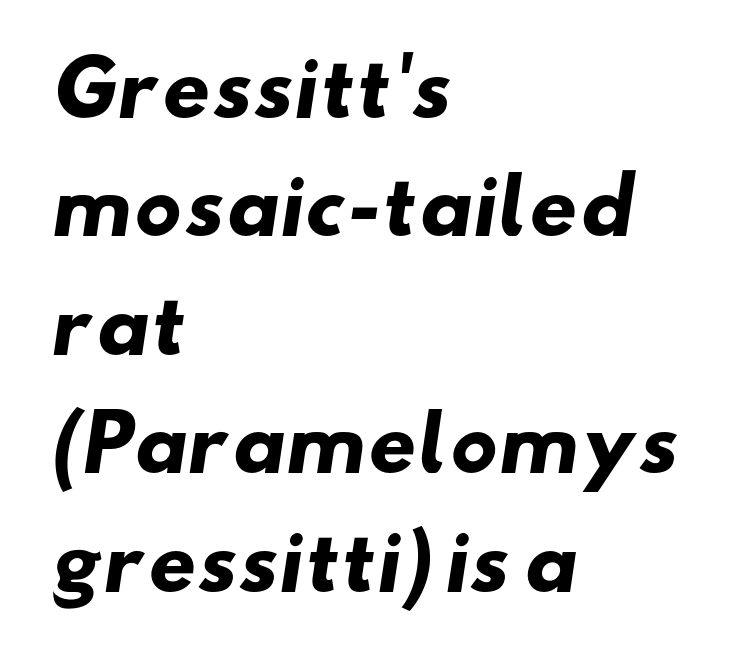
Q: Is the text bold? A: Yes.
Q: Is the typeface a serif or a sans-serif typeface? A: Sans-serif.
Q: Is the text underlined? A: No.
Q: How is the paragraph aligned? A: Left-aligned.
Q: Is the spacing between letters normal or unusually wide? A: Normal.
Q: Is the spacing between lines tight, normal or loose? A: Normal.
Q: Width (condensed, normal, or wide)? A: Wide.
Q: Stroke contrast? A: Low.
Q: x-height? A: Small.
Q: Monospaced? A: No.
